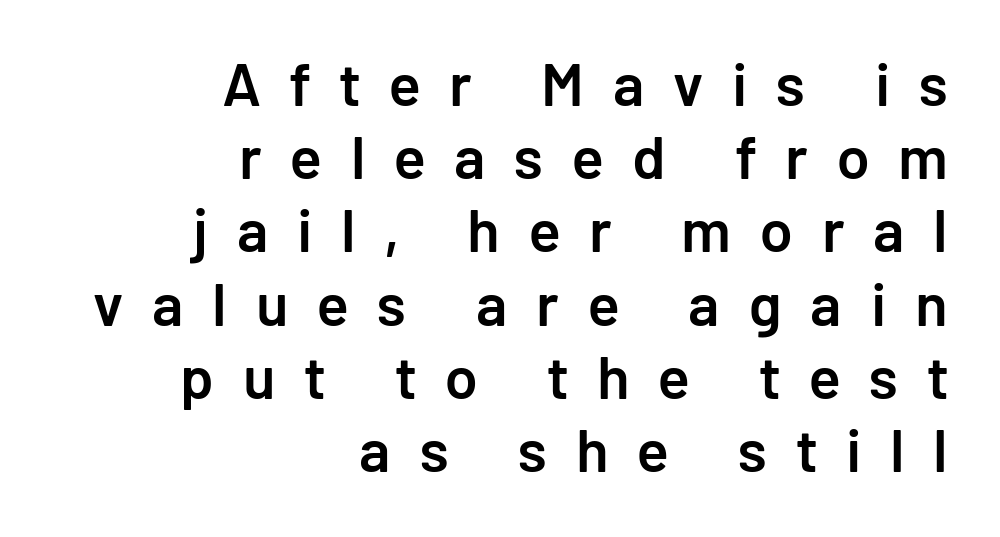
Q: Is the text bold? A: Semi-bold.
Q: Is the text italic (slanted)? A: No, it is upright.
Q: Is the typeface a serif or a sans-serif typeface? A: Sans-serif.
Q: Is the text underlined? A: No.
Q: How is the paragraph aligned? A: Right-aligned.
Q: Is the spacing between letters normal or unusually wide? A: Unusually wide.
Q: Width (condensed, normal, or wide)? A: Normal.
Q: Stroke contrast? A: Low.
Q: x-height? A: Medium.
Q: Monospaced? A: No.
